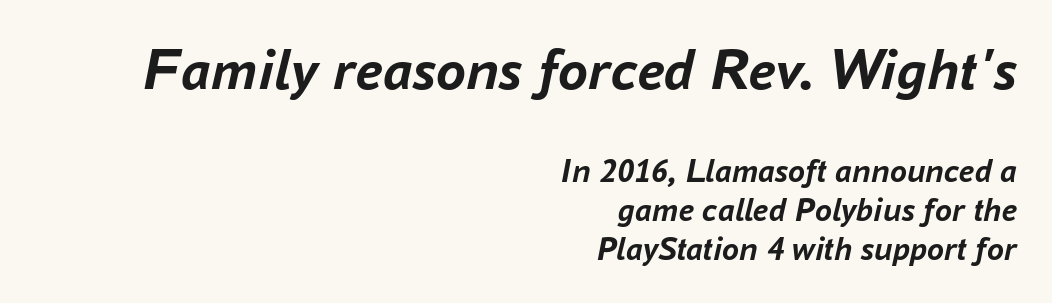
The image shows 60 px semibold type, italic (leaning right); set right-aligned, tight line spacing (1.14x), normal letter spacing, not underlined; the first (top) block is 1.76x larger; low stroke contrast and a medium x-height.
